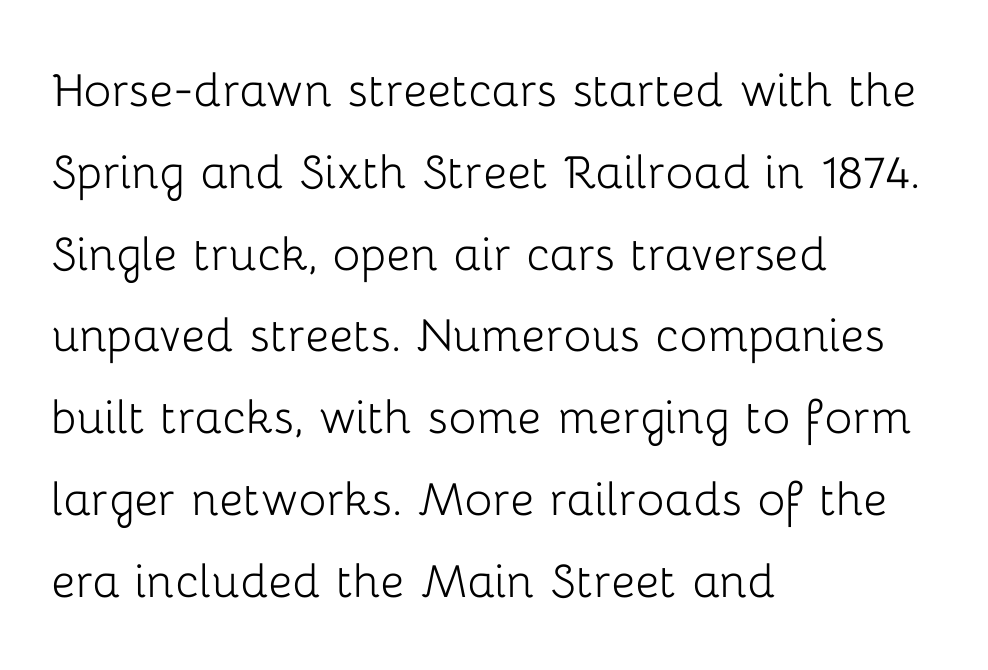
Has an underline been added? It has not. A typesetter would call this proportional, since set widths differ per character. Italic: no, the glyphs are upright roman. The passage shown stacks its lines at a standard gap.
